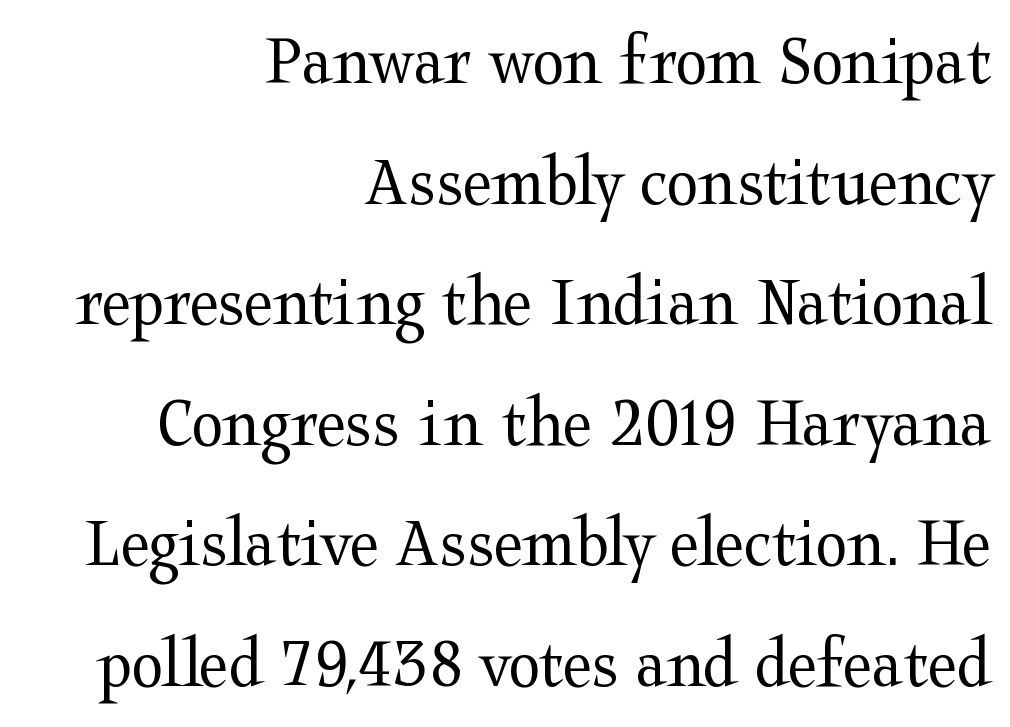
Each line ends at the same right margin while the left side varies. How would I describe the line gaps? Plain and ordinary. This sample uses plain, unmodified letter spacing. The typeface has the unassuming heft of standard copy or less.
